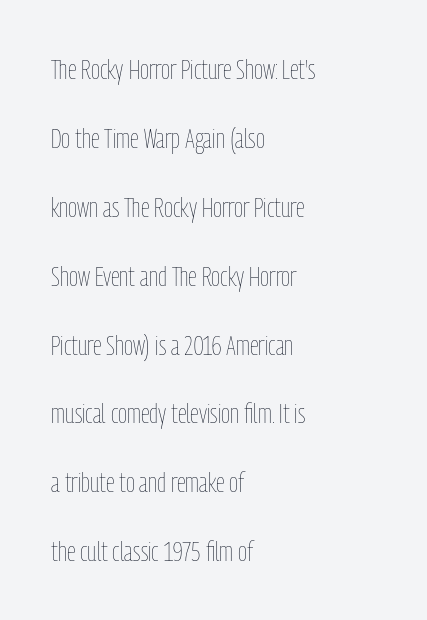
Casual observation: everything's shoved over to the left. The rendering uses a large line-height, opening up the rows. The strip under each line holds only bare page. Compared with typical body copy, the letter spacing here is the same.
